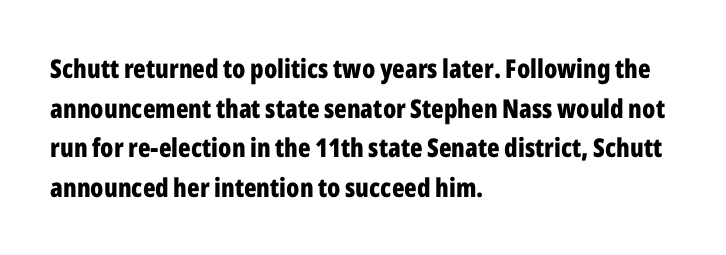
Line spacing here is normal. Words float on clear page, feet unadorned. Each glyph is drawn with heavy, bold strokes. There is no visible air inserted between adjacent glyphs. These lines are set flush left with a ragged right edge. This is roman type, the default non-slanted kind.
